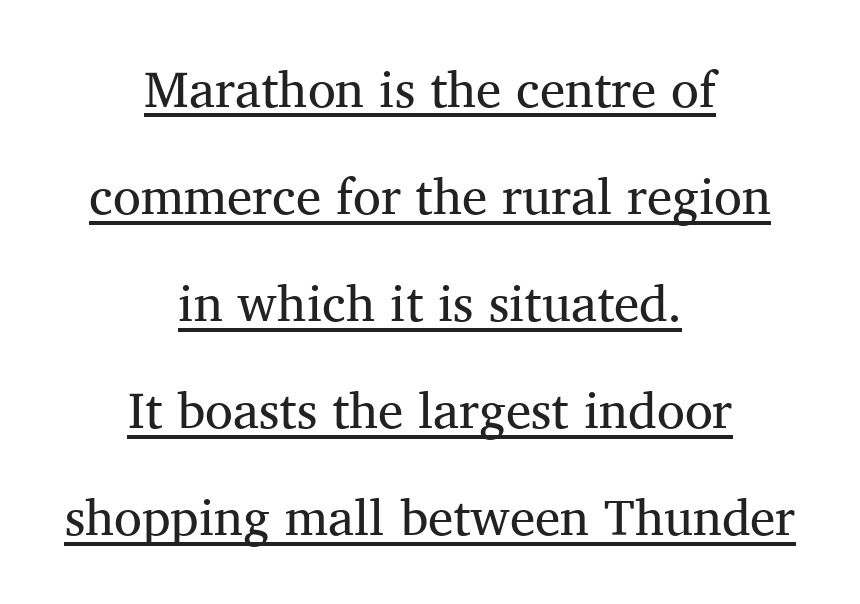
You could not count columns in this text — the font is proportionally spaced. Quick note: interline space is abundant. Serifs: yes, visible at the terminals of the letterforms. Caption: standard tracking, unaltered. This is underlined copy, the kind a proofreader might mark for attention. Every stem runs plumb, perpendicular to the baseline.
